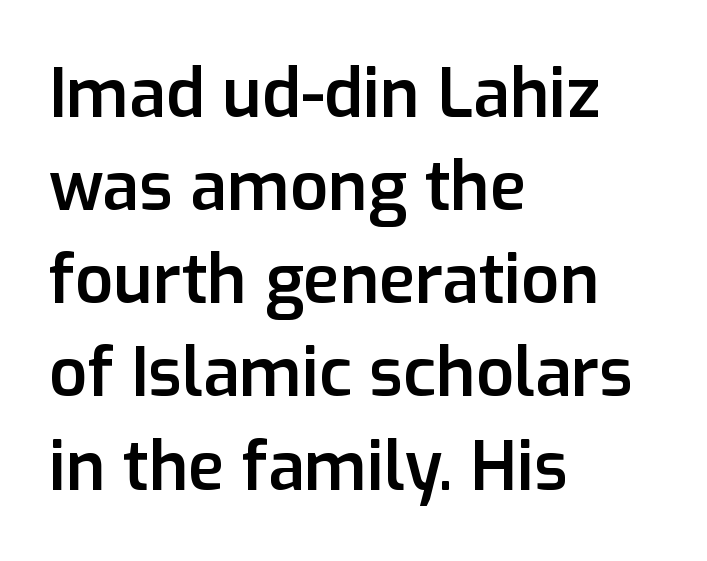
The image shows 67 px semibold sans-serif type, upright; set left-aligned, normal line spacing (1.39x), normal letter spacing, not underlined; low stroke contrast and a medium x-height.
